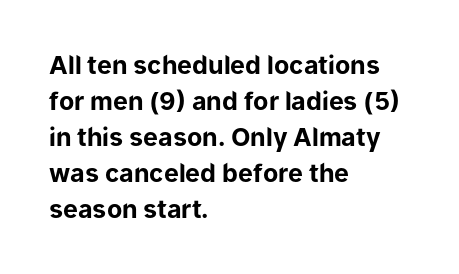
{"italic": "no", "bold": "yes", "underline": "no", "align": "left", "line_spacing": "normal", "line_spacing_ratio": 1.44, "letter_spacing": "normal", "letter_spacing_em": 0.0, "glyph_px": 25}
